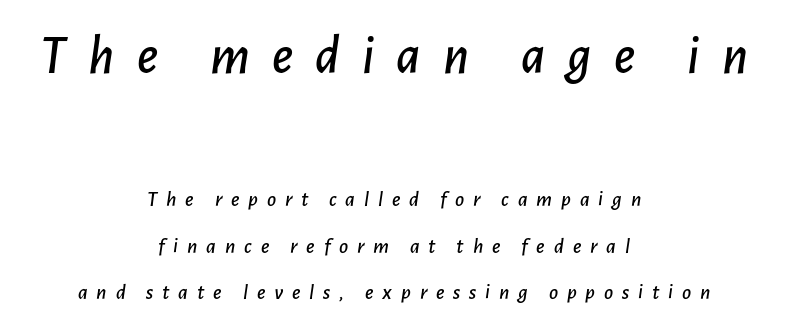
{"italic": "yes", "lean": "right", "slant_degrees": 7, "width": "normal", "stroke_contrast": "low", "x_height": "medium", "monospaced": "no", "underline": "no", "align": "center", "line_spacing": "loose", "line_spacing_ratio": 2.1, "letter_spacing": "wide", "letter_spacing_em": 0.4, "larger_block": "first", "size_ratio": 2.5, "glyph_px": 55}
